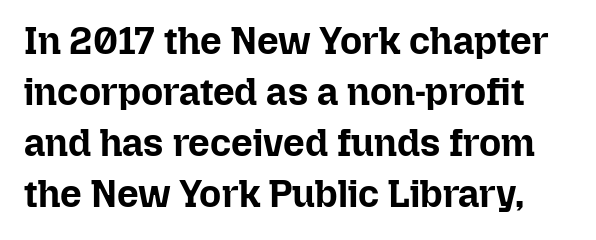
Q: Is the text bold? A: Yes.
Q: Is the text italic (slanted)? A: No, it is upright.
Q: Is the text underlined? A: No.
Q: Is the spacing between letters normal or unusually wide? A: Normal.
Q: Is the spacing between lines tight, normal or loose? A: Normal.
Q: Width (condensed, normal, or wide)? A: Normal.
Q: Stroke contrast? A: Low.
Q: x-height? A: Medium.
Q: Monospaced? A: No.
